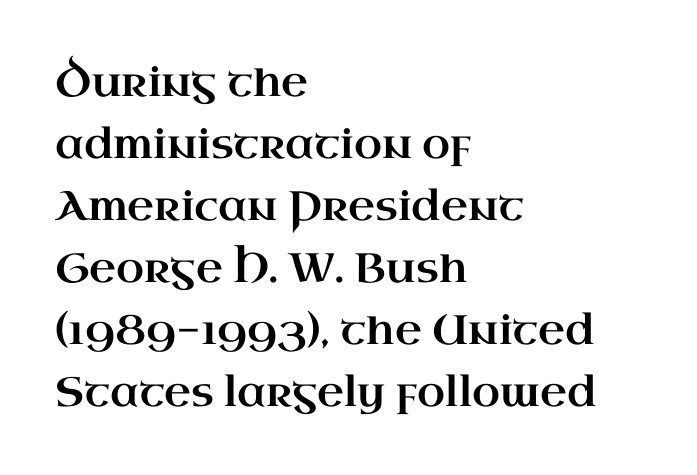
The image shows 41 px wide serif type, upright; set left-aligned, normal line spacing (1.51x), normal letter spacing, not underlined; high stroke contrast and a small x-height.
